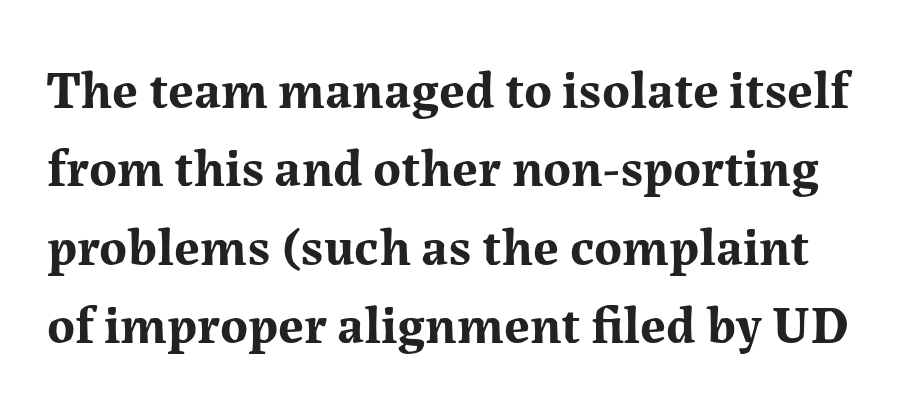
The image shows 53 px bold serif type, upright; set normal line spacing (1.48x), normal letter spacing, not underlined; medium stroke contrast and a medium x-height.
